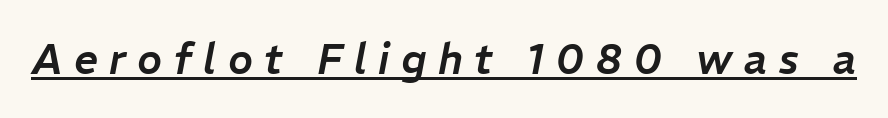
{"italic": "yes", "lean": "right", "slant_degrees": 11, "width": "normal", "stroke_contrast": "low", "x_height": "medium", "monospaced": "no", "underline": "yes", "letter_spacing": "wide", "letter_spacing_em": 0.27, "glyph_px": 42}
